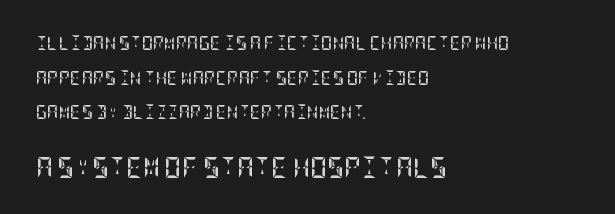
Its strokes are broad and dark, the hallmark of bold type. Students, note that the glyphs here touch the page at normal intervals. A bare baseline throughout the passage. Reading down the column, the eye jumps a long way to each next line.
